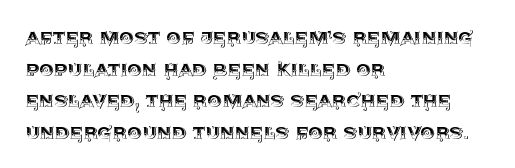
The letterforms sit shoulder to shoulder at normal distance. The paragraph has a hard left edge and a soft right edge. A clean baseline with only descenders dipping below it. No italicization has been applied; the sample stays upright.
